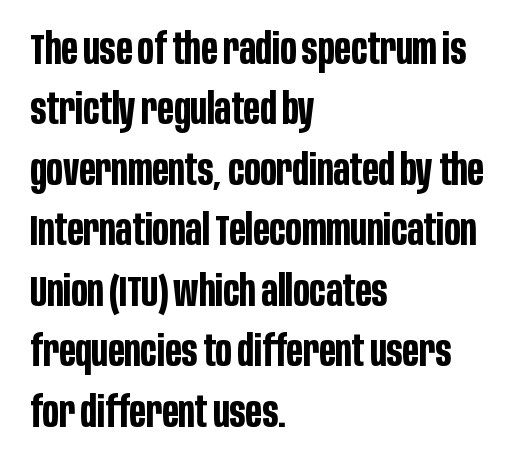
The image shows 42 px bold, condensed sans-serif type, upright; set left-aligned, normal line spacing (1.44x), normal letter spacing, not underlined; low stroke contrast and a large x-height.
